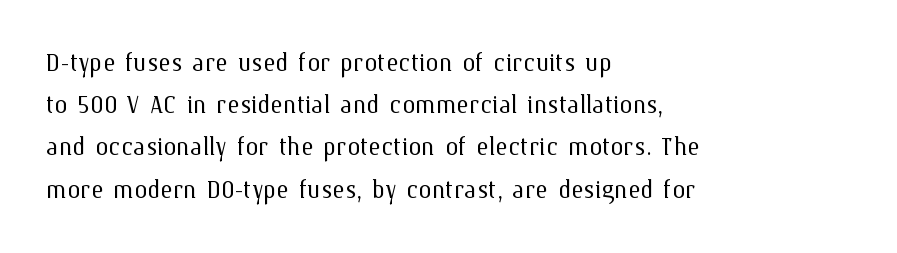
{"italic": "no", "bold": "no", "weight": "light", "width": "normal", "stroke_contrast": "medium", "x_height": "medium", "monospaced": "no", "underline": "no", "align": "left", "line_spacing": "normal", "line_spacing_ratio": 1.28, "letter_spacing": "normal", "letter_spacing_em": 0.0, "glyph_px": 33}
